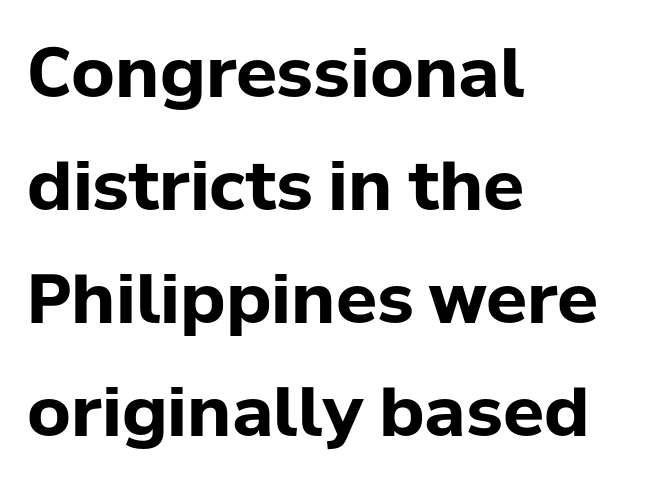
{"serif": "no", "italic": "no", "bold": "yes", "weight": "bold", "width": "normal", "stroke_contrast": "low", "x_height": "medium", "monospaced": "no", "underline": "no", "align": "left", "line_spacing": "normal", "line_spacing_ratio": 1.66, "letter_spacing": "normal", "letter_spacing_em": 0.0, "glyph_px": 68}
